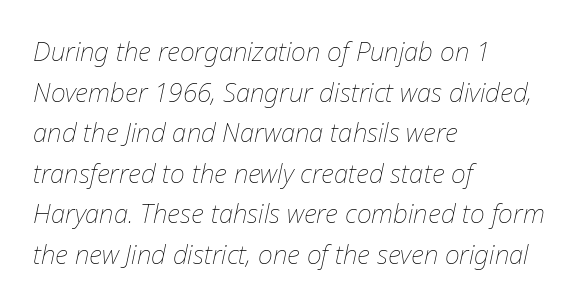
Q: Is the text bold? A: No.
Q: Is the text italic (slanted)? A: Yes, it leans right by about 12 degrees.
Q: Is the text underlined? A: No.
Q: How is the paragraph aligned? A: Left-aligned.
Q: Is the spacing between letters normal or unusually wide? A: Normal.
Q: Is the spacing between lines tight, normal or loose? A: Normal.
